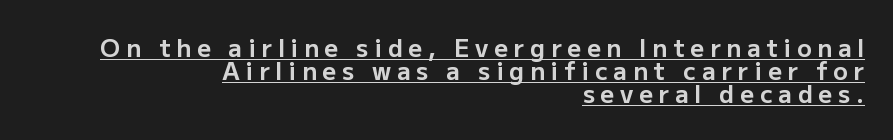
Q: Is the text bold? A: Yes.
Q: Is the text italic (slanted)? A: No, it is upright.
Q: Is the text underlined? A: Yes.
Q: How is the paragraph aligned? A: Right-aligned.
Q: Is the spacing between letters normal or unusually wide? A: Unusually wide.
Q: Is the spacing between lines tight, normal or loose? A: Tight.
